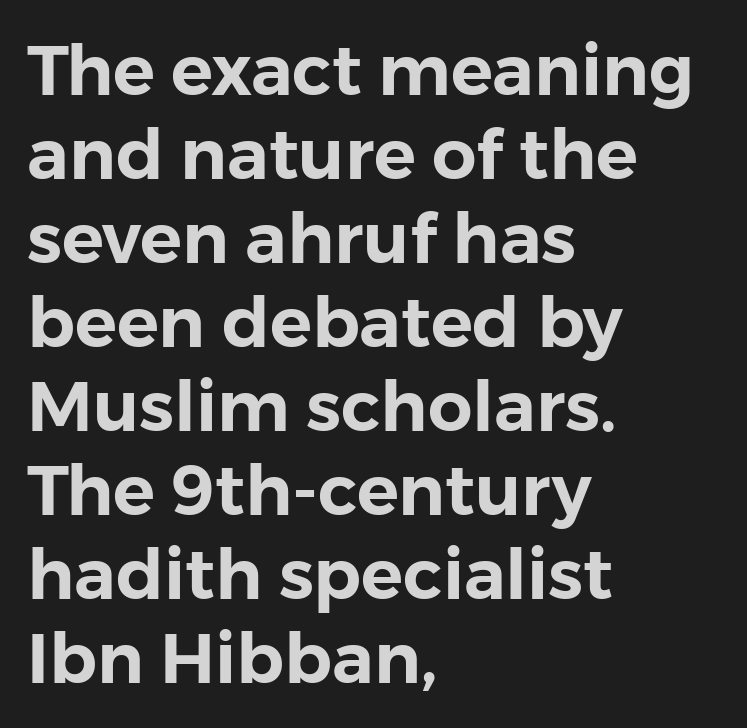
{"serif": "no", "italic": "no", "width": "normal", "stroke_contrast": "low", "x_height": "medium", "monospaced": "no", "underline": "no", "align": "left", "line_spacing_ratio": 1.2, "letter_spacing": "normal", "letter_spacing_em": 0.0, "glyph_px": 70}
